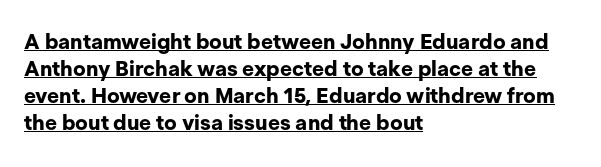
Q: Is the text bold? A: Yes.
Q: Is the text italic (slanted)? A: No, it is upright.
Q: Is the text underlined? A: Yes.
Q: How is the paragraph aligned? A: Left-aligned.
Q: Is the spacing between letters normal or unusually wide? A: Normal.
Q: Is the spacing between lines tight, normal or loose? A: Normal.
